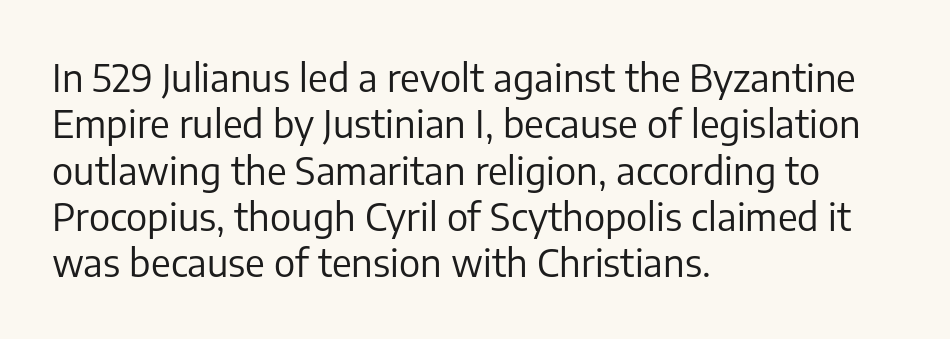
{"serif": "no", "italic": "no", "bold": "no", "weight": "regular", "width": "normal", "stroke_contrast": "low", "x_height": "medium", "monospaced": "no", "underline": "no", "align": "left", "line_spacing_ratio": 1.22, "letter_spacing": "normal", "letter_spacing_em": 0.0, "glyph_px": 38}
